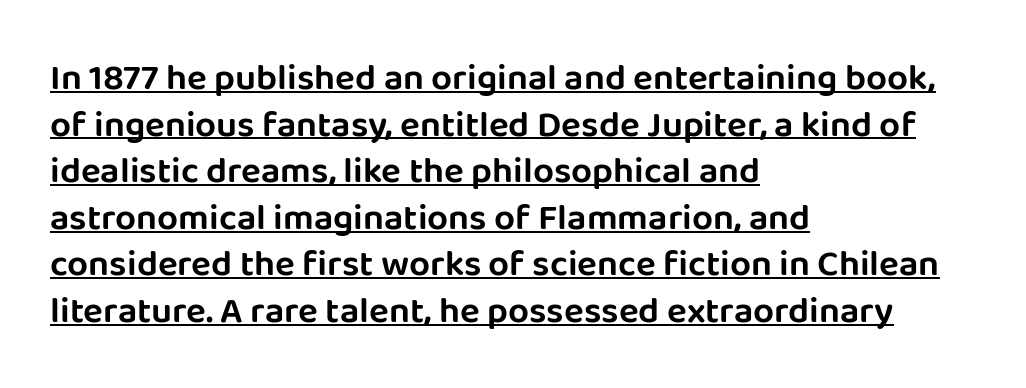
Q: Is the text italic (slanted)? A: No, it is upright.
Q: Is the typeface a serif or a sans-serif typeface? A: Sans-serif.
Q: Is the text underlined? A: Yes.
Q: How is the paragraph aligned? A: Left-aligned.
Q: Is the spacing between letters normal or unusually wide? A: Normal.
Q: Is the spacing between lines tight, normal or loose? A: Normal.
Q: Width (condensed, normal, or wide)? A: Normal.
Q: Stroke contrast? A: Low.
Q: x-height? A: Large.
Q: Monospaced? A: No.
